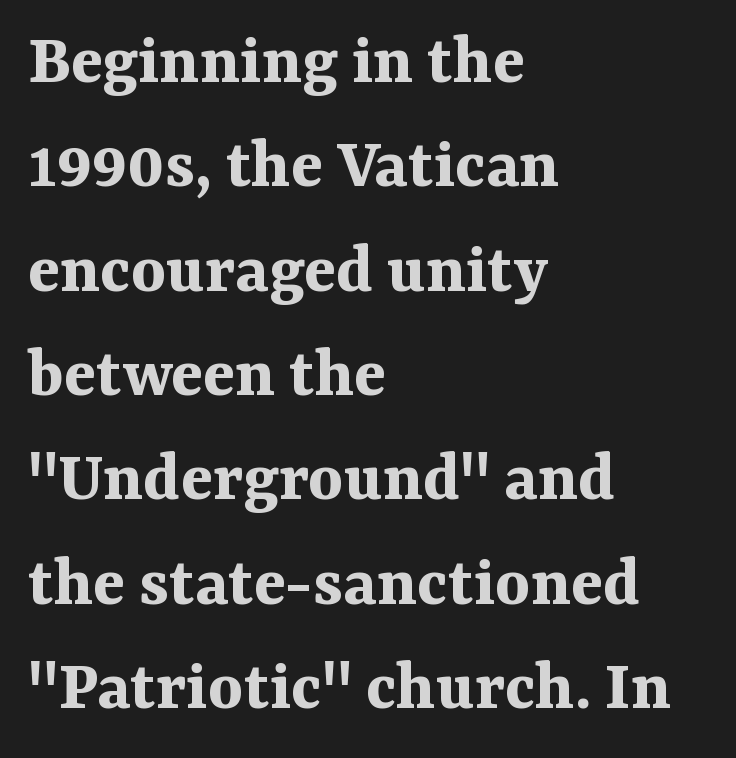
Q: Is the text bold? A: Yes.
Q: Is the text italic (slanted)? A: No, it is upright.
Q: Is the typeface a serif or a sans-serif typeface? A: Serif.
Q: Is the text underlined? A: No.
Q: How is the paragraph aligned? A: Left-aligned.
Q: Is the spacing between letters normal or unusually wide? A: Normal.
Q: Is the spacing between lines tight, normal or loose? A: Normal.
Q: Width (condensed, normal, or wide)? A: Normal.
Q: Stroke contrast? A: Medium.
Q: x-height? A: Medium.
Q: Monospaced? A: No.
